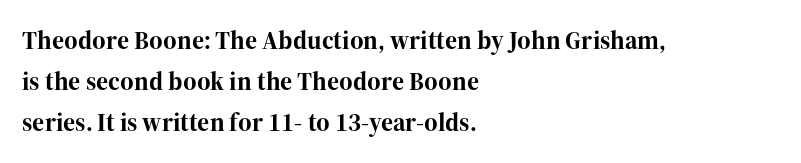
Standard letterfit; no display-style spreading of the glyphs. Compared with typical paragraphs, the rows here are spaced about the same. A bare baseline throughout the passage. Every stem runs plumb, perpendicular to the baseline. The typesetter chose a ragged-right arrangement here. The font is running at its bold setting.
